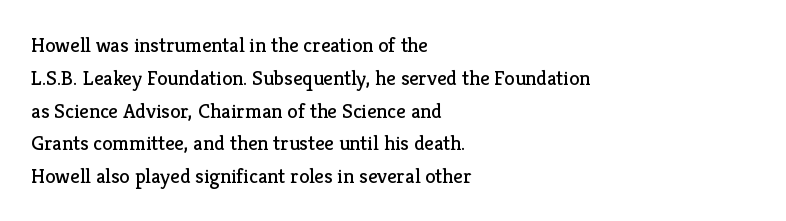
Upright lettering throughout. The rows are spaced the way most documents space them. These lines stack with their left ends in a neat column. The space beneath each line is pristine and unruled. This sample uses plain, unmodified letter spacing. Stem width sits at or under what a default text font uses.
